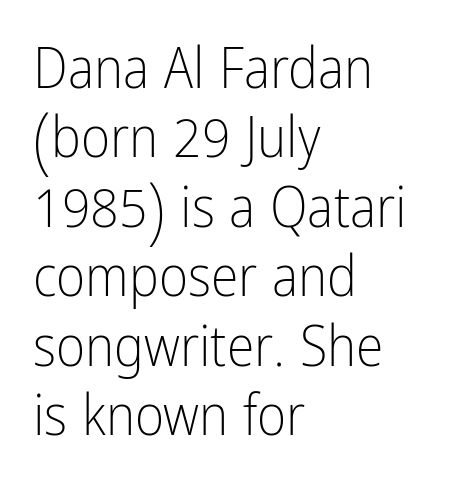
Q: Is the text bold? A: No.
Q: Is the text italic (slanted)? A: No, it is upright.
Q: Is the typeface a serif or a sans-serif typeface? A: Sans-serif.
Q: Is the text underlined? A: No.
Q: How is the paragraph aligned? A: Left-aligned.
Q: Is the spacing between letters normal or unusually wide? A: Normal.
Q: Width (condensed, normal, or wide)? A: Condensed.
Q: Stroke contrast? A: Low.
Q: x-height? A: Medium.
Q: Monospaced? A: No.
